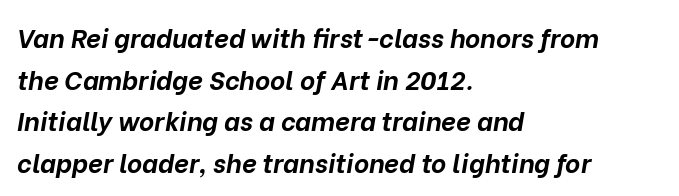
{"italic": "yes", "lean": "right", "slant_degrees": 10, "bold": "yes", "underline": "no", "align": "left", "line_spacing": "normal", "line_spacing_ratio": 1.6, "letter_spacing": "normal", "letter_spacing_em": 0.0, "glyph_px": 26}
